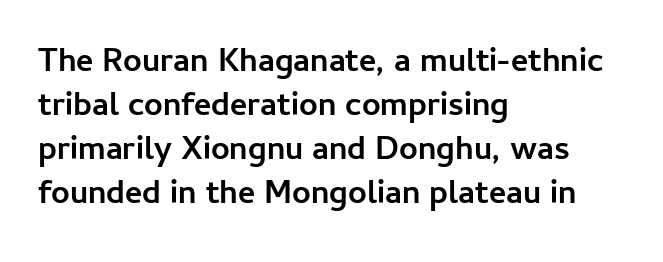
The image shows 33 px semibold sans-serif type, upright; set left-aligned, normal line spacing (1.33x), normal letter spacing, not underlined; low stroke contrast and a medium x-height.
